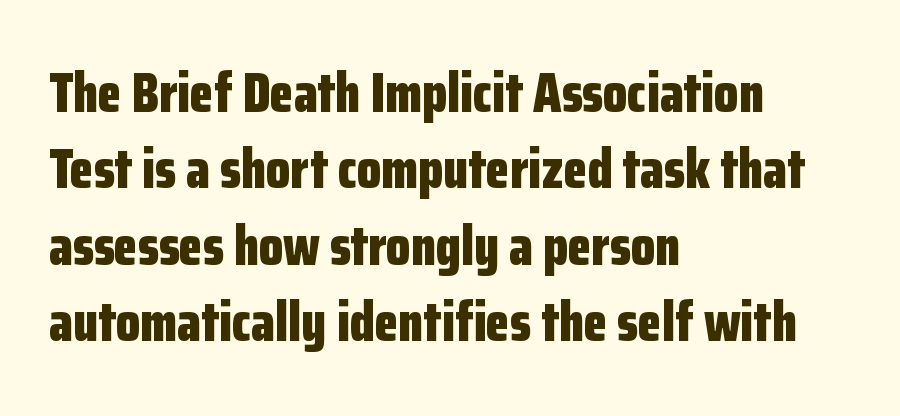
{"serif": "no", "italic": "no", "bold": "yes", "weight": "bold", "width": "condensed", "stroke_contrast": "low", "x_height": "medium", "monospaced": "no", "underline": "no", "align": "left", "line_spacing": "normal", "line_spacing_ratio": 1.39, "letter_spacing": "normal", "letter_spacing_em": 0.0, "glyph_px": 55}
